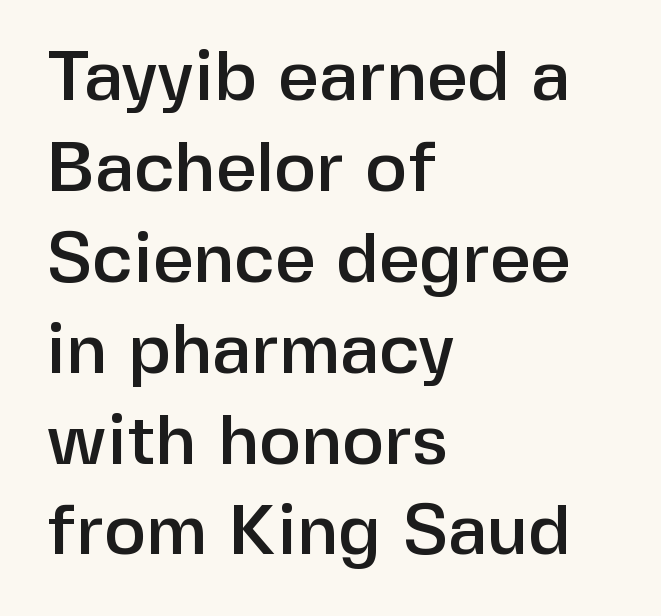
The image shows 71 px sans-serif type, upright; set left-aligned, normal line spacing (1.28x), normal letter spacing, not underlined; low stroke contrast and a medium x-height.
